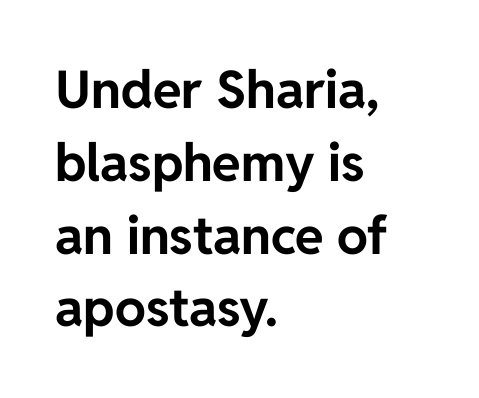
Q: Is the text bold? A: Yes.
Q: Is the text italic (slanted)? A: No, it is upright.
Q: Is the typeface a serif or a sans-serif typeface? A: Sans-serif.
Q: Is the text underlined? A: No.
Q: How is the paragraph aligned? A: Left-aligned.
Q: Is the spacing between letters normal or unusually wide? A: Normal.
Q: Is the spacing between lines tight, normal or loose? A: Normal.
Q: Width (condensed, normal, or wide)? A: Normal.
Q: Stroke contrast? A: Low.
Q: x-height? A: Medium.
Q: Monospaced? A: No.
